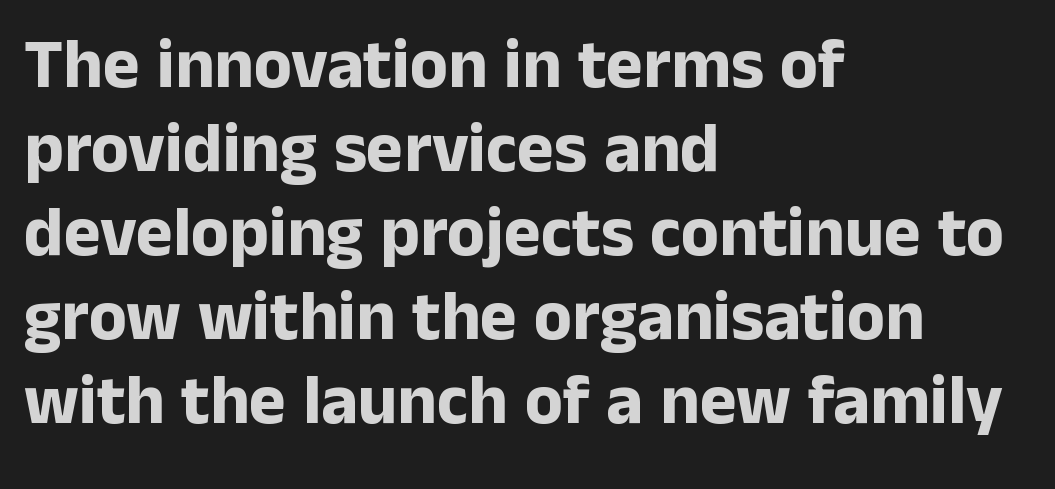
The image shows 70 px bold sans-serif type, upright; set left-aligned, line spacing 1.2x, normal letter spacing, not underlined; low stroke contrast and a medium x-height.
